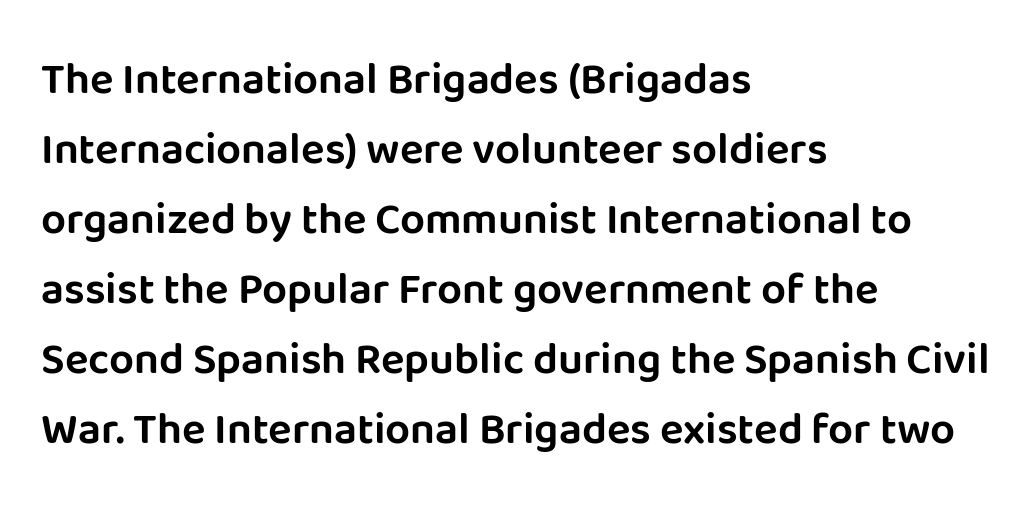
The image shows 44 px sans-serif type, upright; set left-aligned, normal line spacing (1.59x), normal letter spacing, not underlined; low stroke contrast and a large x-height.
